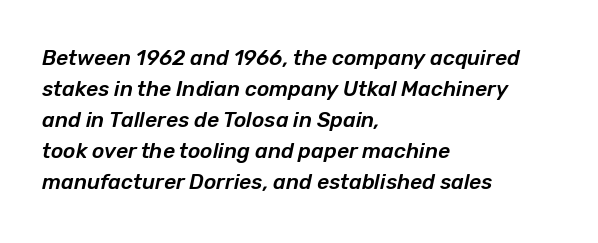
Q: Is the text italic (slanted)? A: Yes, it leans right by about 12 degrees.
Q: Is the text underlined? A: No.
Q: How is the paragraph aligned? A: Left-aligned.
Q: Is the spacing between letters normal or unusually wide? A: Normal.
Q: Is the spacing between lines tight, normal or loose? A: Normal.
